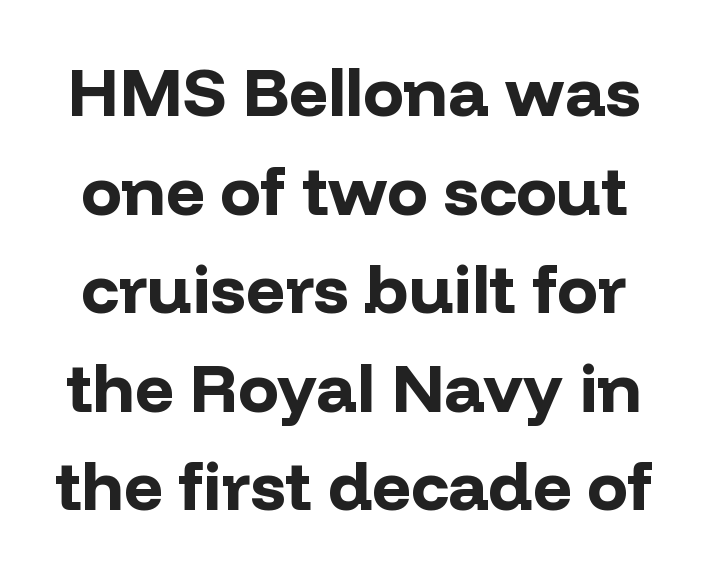
The image shows 68 px bold sans-serif type, upright; set normal line spacing (1.45x), normal letter spacing, not underlined; low stroke contrast and a medium x-height.
